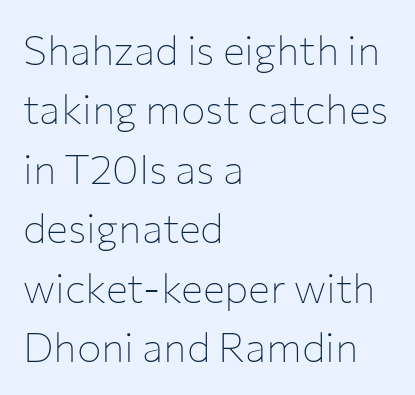
Each row of text sits above clean, open space. Weight: regular or lighter. Do the characters align in a grid? No, the font is proportional. Each new line begins a customary step beneath the previous one. Tall strokes in this sample are plumb rather than angled.
